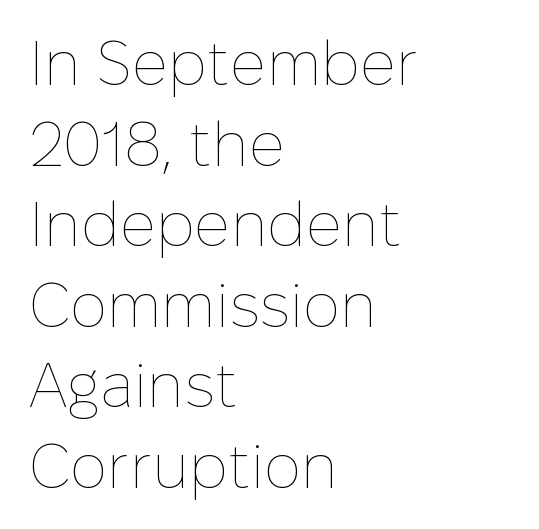
{"italic": "no", "bold": "no", "weight": "thin", "width": "normal", "stroke_contrast": "low", "x_height": "medium", "monospaced": "no", "underline": "no", "align": "left", "line_spacing": "normal", "line_spacing_ratio": 1.3, "letter_spacing": "normal", "letter_spacing_em": 0.0, "glyph_px": 62}
